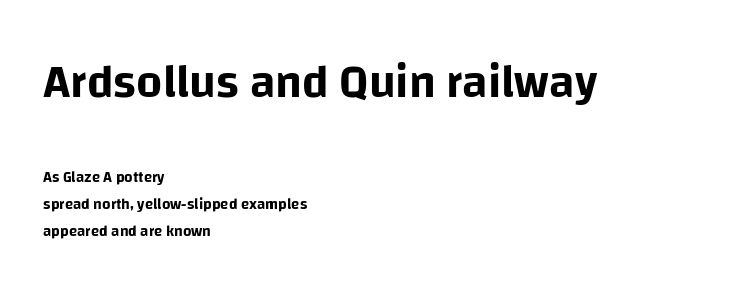
{"serif": "no", "italic": "no", "width": "normal", "stroke_contrast": "low", "x_height": "large", "monospaced": "no", "underline": "no", "align": "left", "line_spacing_ratio": 1.82, "letter_spacing": "normal", "letter_spacing_em": 0.0, "larger_block": "first", "size_ratio": 3.07, "glyph_px": 46}
